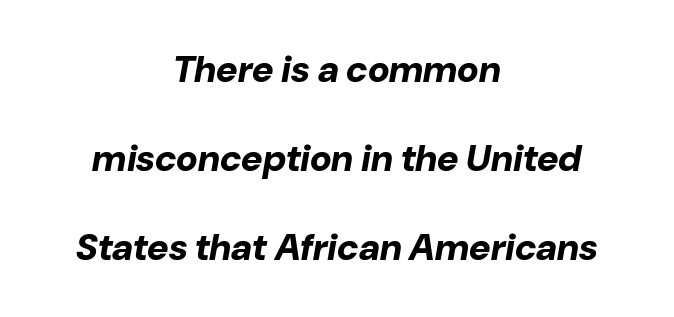
Q: Is the text bold? A: Yes.
Q: Is the text italic (slanted)? A: Yes, it leans right by about 10 degrees.
Q: Is the text underlined? A: No.
Q: How is the paragraph aligned? A: Centered.
Q: Is the spacing between letters normal or unusually wide? A: Normal.
Q: Is the spacing between lines tight, normal or loose? A: Loose.
Q: Width (condensed, normal, or wide)? A: Normal.
Q: Stroke contrast? A: Low.
Q: x-height? A: Medium.
Q: Monospaced? A: No.
